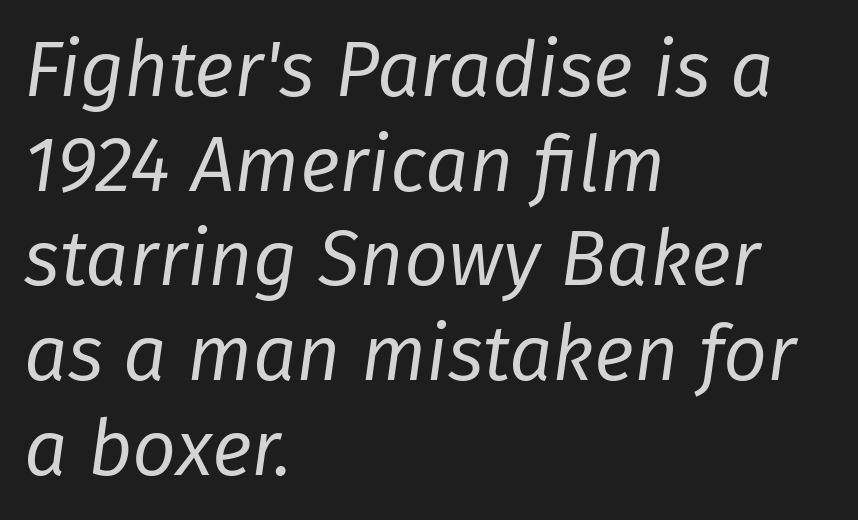
Q: Is the text bold? A: No.
Q: Is the text italic (slanted)? A: Yes, it leans right by about 8 degrees.
Q: Is the text underlined? A: No.
Q: How is the paragraph aligned? A: Left-aligned.
Q: Is the spacing between letters normal or unusually wide? A: Normal.
Q: Width (condensed, normal, or wide)? A: Normal.
Q: Stroke contrast? A: Low.
Q: x-height? A: Medium.
Q: Monospaced? A: No.
